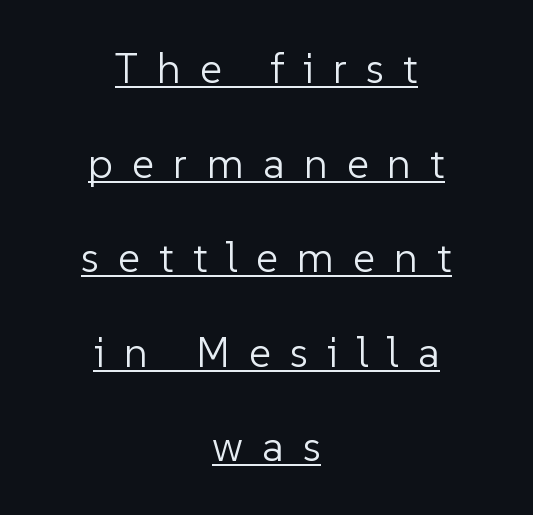
Underline: present. You could fit nearly another row in the gap between these rows. Bold? No — there's no thickening of the strokes. These lines have a slow, spaced-out rhythm from letter to letter.
